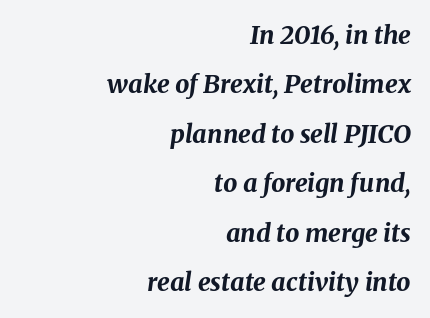
Q: Is the text bold? A: Yes.
Q: Is the text italic (slanted)? A: Yes, it leans right by about 8 degrees.
Q: Is the text underlined? A: No.
Q: How is the paragraph aligned? A: Right-aligned.
Q: Is the spacing between letters normal or unusually wide? A: Normal.
Q: Is the spacing between lines tight, normal or loose? A: Loose.
